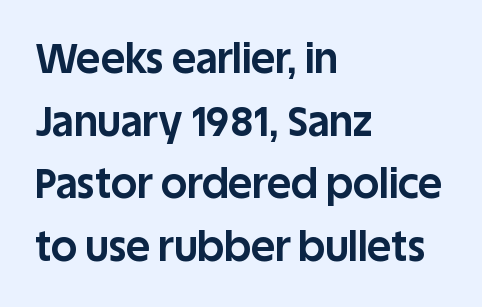
The string is rendered with underlining switched off. The typeface chosen for these lines omits serifs. Designer's note — italics off, roman on. The gaps between neighbouring characters are ordinary and unremarkable.
